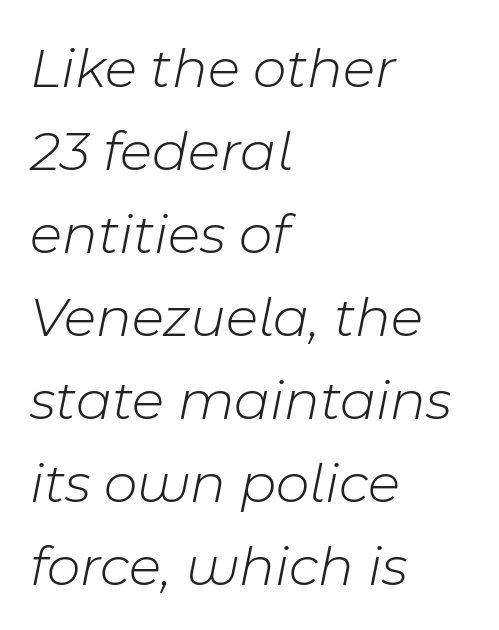
A classic flush-left, rag-right setting is used for this passage. Weight: in the light-to-regular range. In terms of posture, this sample is oblique. No extra tracking has been applied to these lines.
